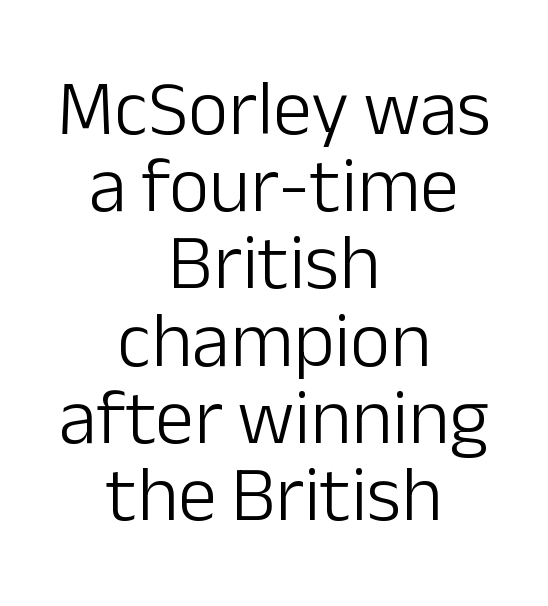
The image shows 78 px light sans-serif type, upright; set centered, tight line spacing (0.99x), normal letter spacing, not underlined; low stroke contrast and a medium x-height.
